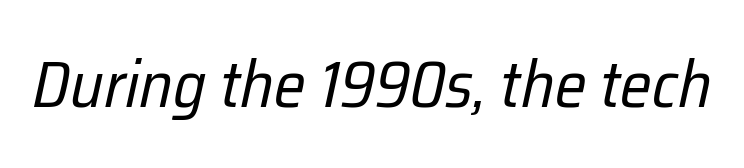
Q: Is the text bold? A: No.
Q: Is the text italic (slanted)? A: Yes, it leans right by about 12 degrees.
Q: Is the text underlined? A: No.
Q: Is the spacing between letters normal or unusually wide? A: Normal.
Q: Width (condensed, normal, or wide)? A: Condensed.
Q: Stroke contrast? A: Low.
Q: x-height? A: Medium.
Q: Monospaced? A: No.
